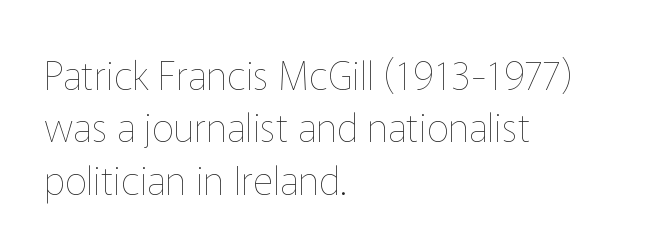
Rendered with straight, roman letterforms. Casual observation: everything's shoved over to the left. Stroke thickness stays within the range of a standard reading face or lighter. The specimen omits any rule beneath the text block's lines. Do the characters align in a grid? No, the font is proportional.
